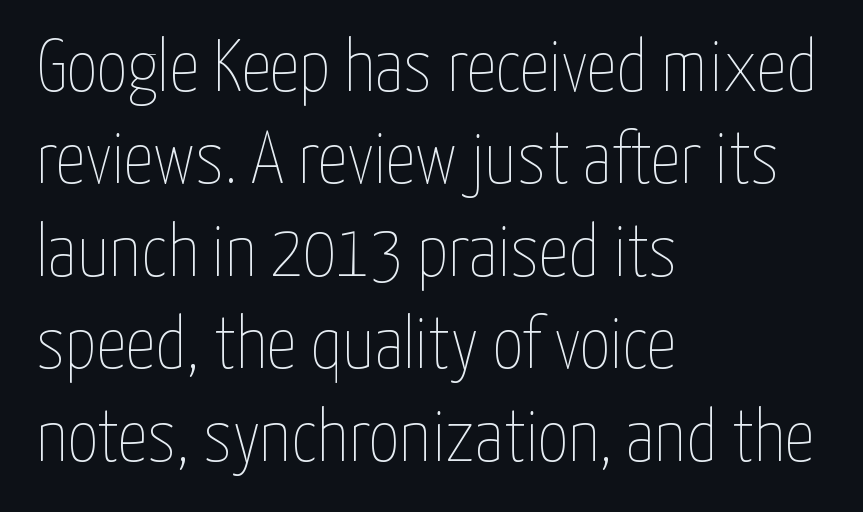
The image shows 74 px thin, condensed type, upright; set left-aligned, normal line spacing (1.25x), normal letter spacing, not underlined; low stroke contrast and a medium x-height.
